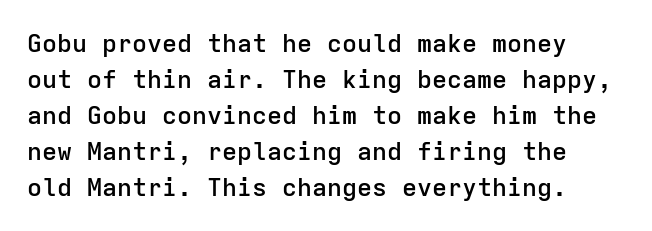
In terms of letterspacing, this is plain default setting. Any mark beneath the type? The region is blank. The line-height multiplier appears to be the usual default. Emphasis by weight is partial: semibold.
